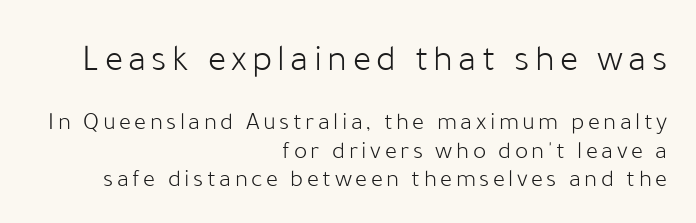
Q: Is the text bold? A: No.
Q: Is the text italic (slanted)? A: No, it is upright.
Q: Is the typeface a serif or a sans-serif typeface? A: Sans-serif.
Q: Is the text underlined? A: No.
Q: How is the paragraph aligned? A: Right-aligned.
Q: Is the spacing between lines tight, normal or loose? A: Tight.
Q: Which block of text is set in a larger size, the first (top) or the second (bottom)? A: The first (top) one.
Q: Width (condensed, normal, or wide)? A: Normal.
Q: Stroke contrast? A: Low.
Q: x-height? A: Medium.
Q: Monospaced? A: No.
